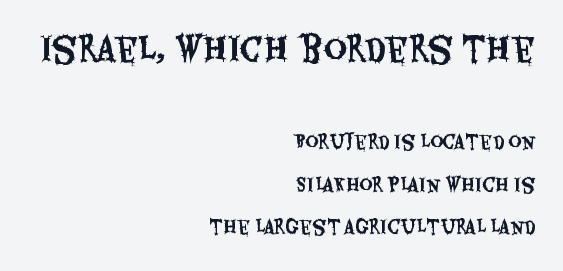
The image shows 32 px condensed sans-serif type, upright; set right-aligned, loose line spacing (2.38x), normal letter spacing, not underlined; the first (top) block is 1.78x larger; medium stroke contrast and a large x-height.
